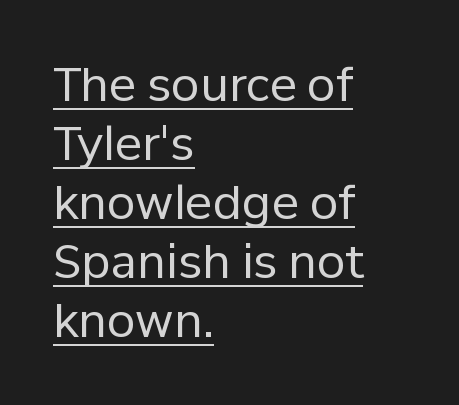
{"serif": "no", "italic": "no", "bold": "no", "weight": "regular", "width": "normal", "stroke_contrast": "low", "x_height": "medium", "monospaced": "no", "underline": "yes", "align": "left", "line_spacing": "normal", "line_spacing_ratio": 1.28, "letter_spacing": "normal", "letter_spacing_em": 0.0, "glyph_px": 46}
